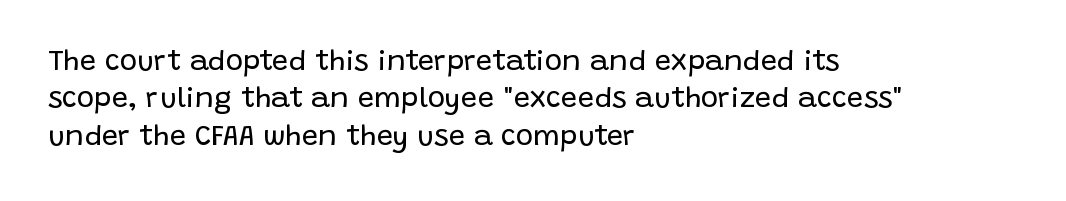
{"serif": "no", "italic": "no", "bold": "no", "weight": "regular", "width": "normal", "stroke_contrast": "low", "x_height": "large", "monospaced": "no", "underline": "no", "align": "left", "line_spacing": "normal", "line_spacing_ratio": 1.29, "letter_spacing": "normal", "letter_spacing_em": 0.0, "glyph_px": 29}
